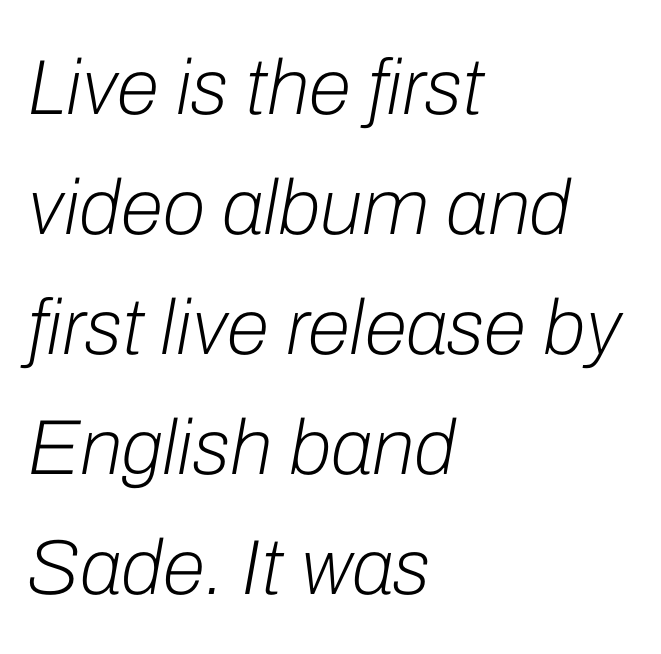
The face used here is proportionally spaced, like ordinary book or web type. Designer's note — italics engaged. Descenders are the only things crossing below the line. If you measured baseline to baseline, you'd find a middling distance. No heavy texture on the line: the type isn't bold. Compared with a centered layout, this one pins lines to the left instead.
